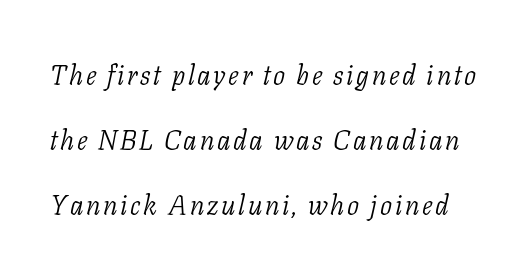
Is there much room between lines? Yes — plenty of vertical air separates them. The whole block is typeset with a tilt. Descenders hang freely into open space. Is the stroke heavy? The answer is a plain regular-or-lighter.
